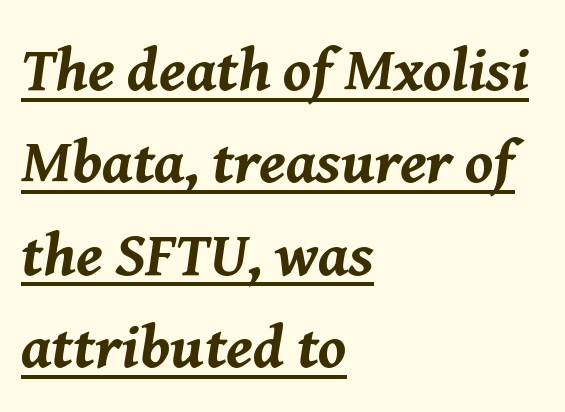
Q: Is the text bold? A: Yes.
Q: Is the text italic (slanted)? A: Yes, it leans right by about 8 degrees.
Q: Is the text underlined? A: Yes.
Q: How is the paragraph aligned? A: Left-aligned.
Q: Is the spacing between letters normal or unusually wide? A: Normal.
Q: Is the spacing between lines tight, normal or loose? A: Normal.
Q: Width (condensed, normal, or wide)? A: Normal.
Q: Stroke contrast? A: Medium.
Q: x-height? A: Medium.
Q: Monospaced? A: No.
